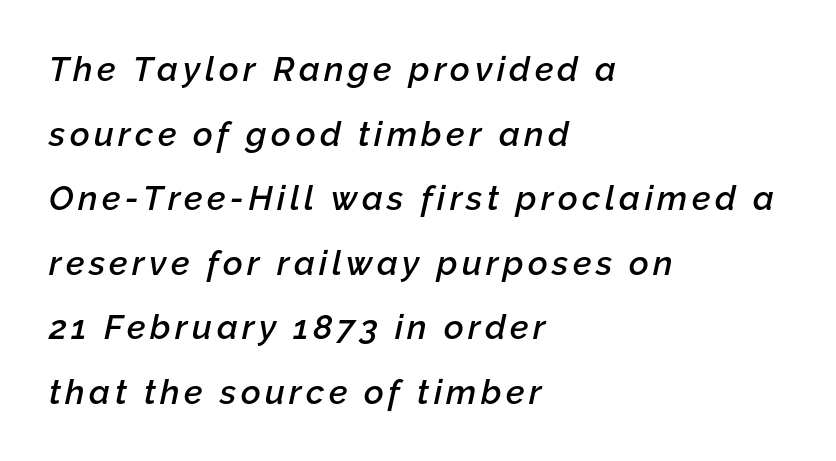
{"italic": "yes", "lean": "right", "slant_degrees": 12, "bold": "semi", "weight": "semibold", "width": "normal", "stroke_contrast": "low", "x_height": "medium", "monospaced": "no", "underline": "no", "align": "left", "line_spacing": "loose", "line_spacing_ratio": 1.9, "glyph_px": 34}
